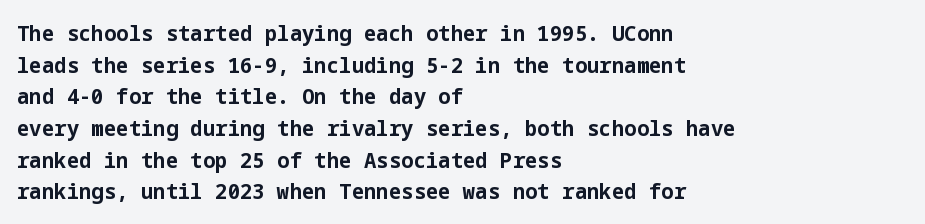
The image shows 22 px bold type, upright; set left-aligned, normal line spacing (1.44x), normal letter spacing, not underlined.
